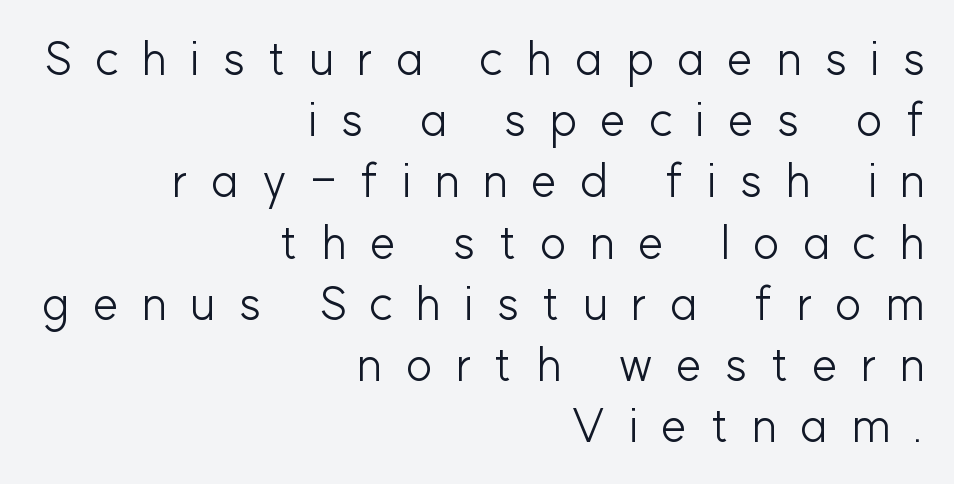
Bold? No — there's no thickening of the strokes. Characters follow at a spacing far wider than the type designer built in. Leading: standard. Layout note: lines flush right. Serifs: no, the terminals of the letterforms are clean.
